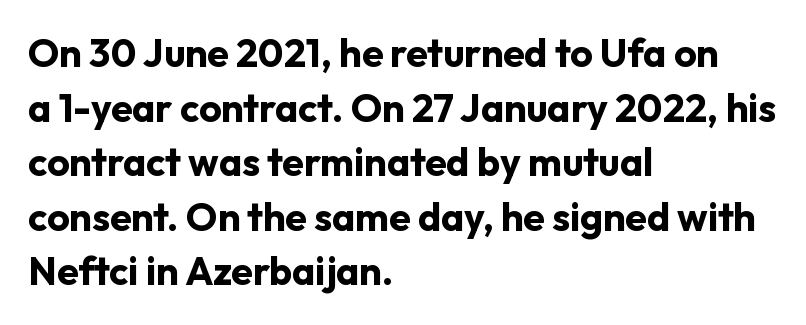
{"serif": "no", "italic": "no", "bold": "yes", "weight": "bold", "width": "normal", "stroke_contrast": "low", "x_height": "medium", "monospaced": "no", "underline": "no", "align": "left", "line_spacing": "normal", "line_spacing_ratio": 1.4, "letter_spacing": "normal", "letter_spacing_em": 0.0, "glyph_px": 39}
